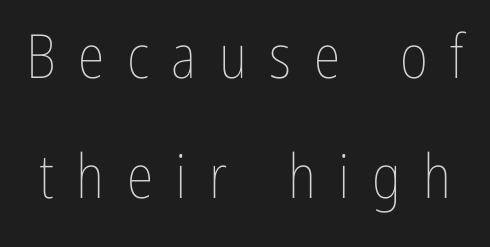
The image shows 61 px thin, condensed type, upright; set loose line spacing (1.96x), unusually wide letter spacing (+0.37 em), not underlined; low stroke contrast and a medium x-height.
